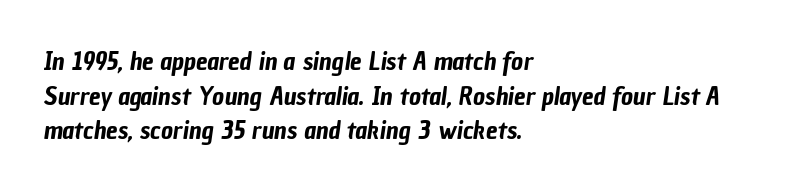
{"underline": "no", "align": "left", "line_spacing": "normal", "line_spacing_ratio": 1.33, "letter_spacing": "normal", "letter_spacing_em": 0.0, "glyph_px": 26}
